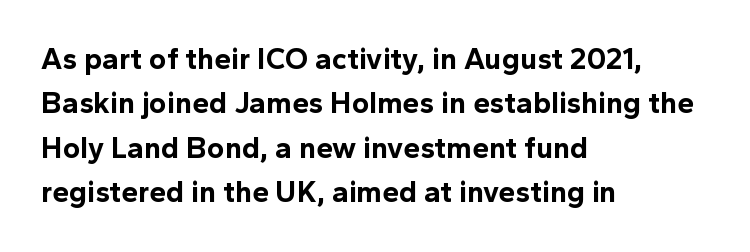
Nope, not italic — everything's standing straight. Left-aligned paragraph, ragged on the right. Each glyph is drawn with heavy, bold strokes. A typesetter would call this zero additional tracking.
